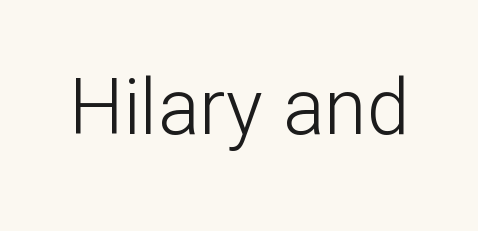
{"serif": "no", "italic": "no", "bold": "no", "weight": "light", "width": "normal", "stroke_contrast": "low", "x_height": "medium", "monospaced": "no", "underline": "no", "letter_spacing": "normal", "letter_spacing_em": 0.0, "glyph_px": 77}
